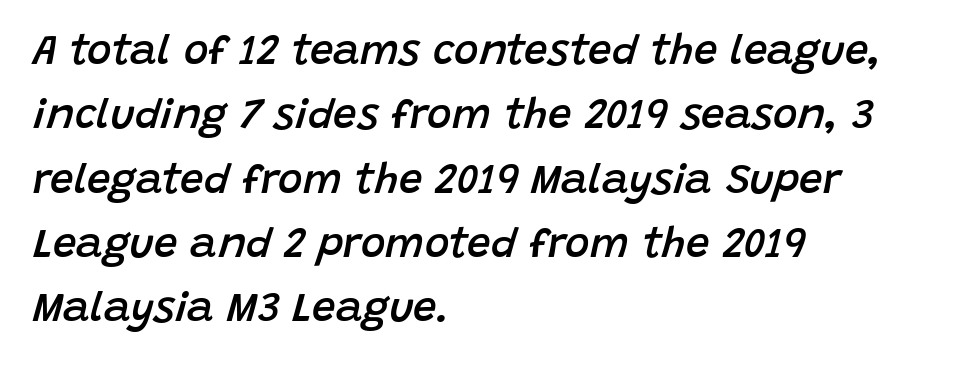
{"italic": "yes", "lean": "right", "slant_degrees": 15, "bold": "semi", "weight": "semibold", "width": "normal", "stroke_contrast": "low", "x_height": "large", "monospaced": "no", "underline": "no", "align": "left", "line_spacing": "normal", "line_spacing_ratio": 1.53, "letter_spacing": "normal", "letter_spacing_em": 0.0, "glyph_px": 42}
